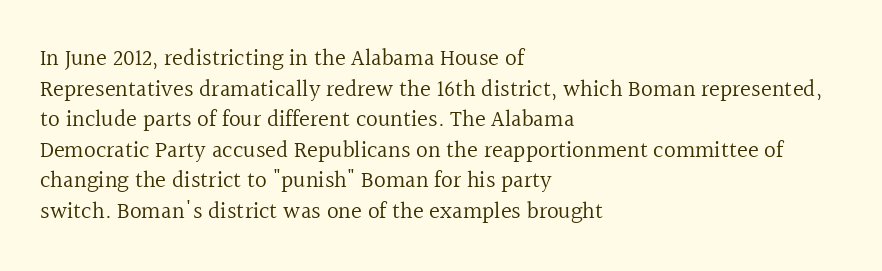
Q: Is the text bold? A: No.
Q: Is the text italic (slanted)? A: No, it is upright.
Q: Is the text underlined? A: No.
Q: How is the paragraph aligned? A: Left-aligned.
Q: Is the spacing between letters normal or unusually wide? A: Normal.
Q: Is the spacing between lines tight, normal or loose? A: Normal.
